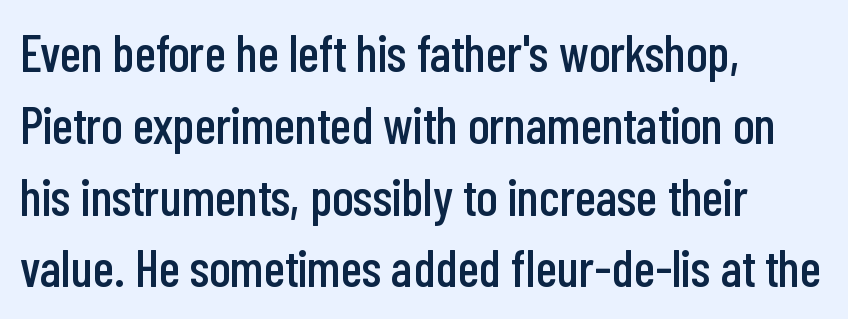
The image shows 52 px condensed sans-serif type, upright; set left-aligned, normal line spacing (1.38x), normal letter spacing, not underlined; low stroke contrast and a medium x-height.
